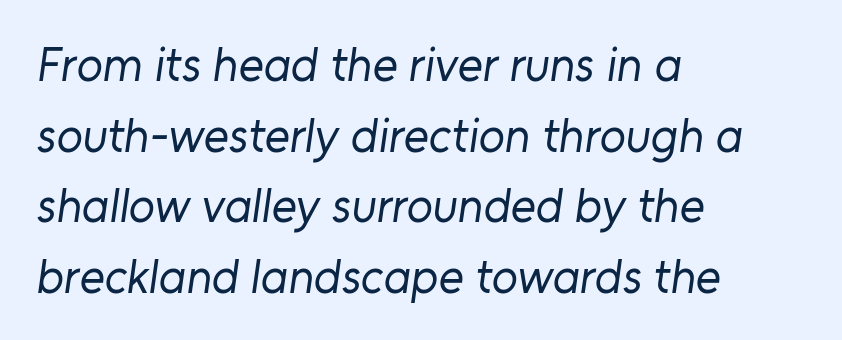
{"serif": "no", "bold": "no", "weight": "regular", "width": "normal", "stroke_contrast": "low", "x_height": "medium", "monospaced": "no", "underline": "no", "align": "left", "line_spacing": "normal", "line_spacing_ratio": 1.47, "letter_spacing": "normal", "letter_spacing_em": 0.0, "glyph_px": 48}
